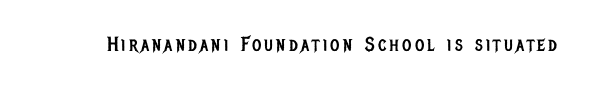
The type sits square on the baseline with zero lean. The strip under each line holds only bare page. Is the stroke heavy? The answer is a plain regular-or-lighter.
